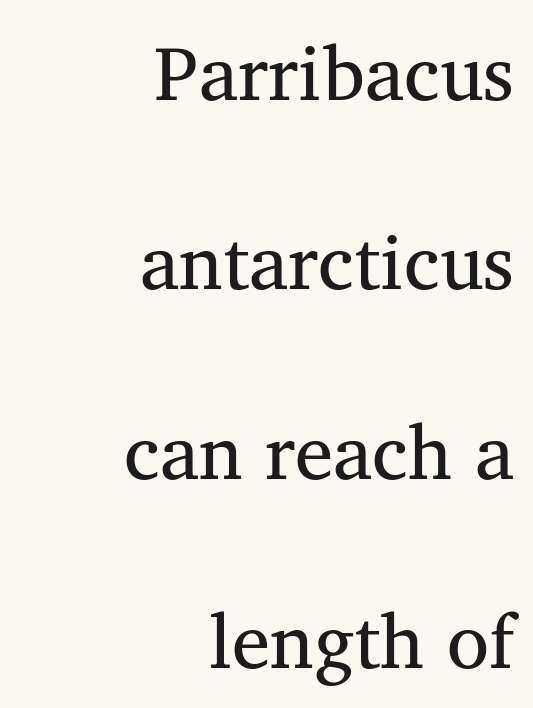
Q: Is the text bold? A: No.
Q: Is the text italic (slanted)? A: No, it is upright.
Q: Is the typeface a serif or a sans-serif typeface? A: Serif.
Q: Is the text underlined? A: No.
Q: How is the paragraph aligned? A: Right-aligned.
Q: Is the spacing between letters normal or unusually wide? A: Normal.
Q: Is the spacing between lines tight, normal or loose? A: Loose.
Q: Width (condensed, normal, or wide)? A: Normal.
Q: Stroke contrast? A: Medium.
Q: x-height? A: Medium.
Q: Monospaced? A: No.
